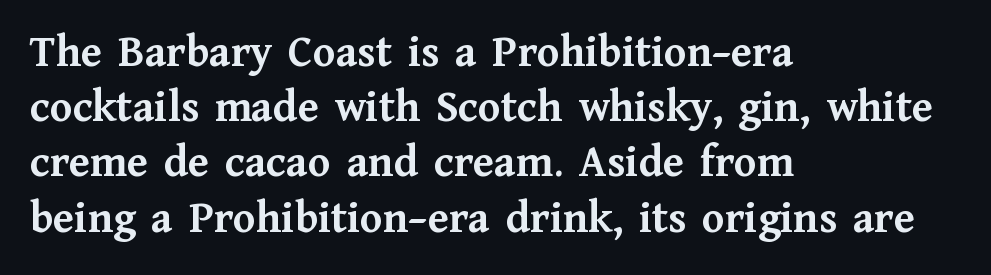
The image shows 46 px semibold serif type, upright; set left-aligned, line spacing 1.2x, normal letter spacing, not underlined; medium stroke contrast and a medium x-height.
